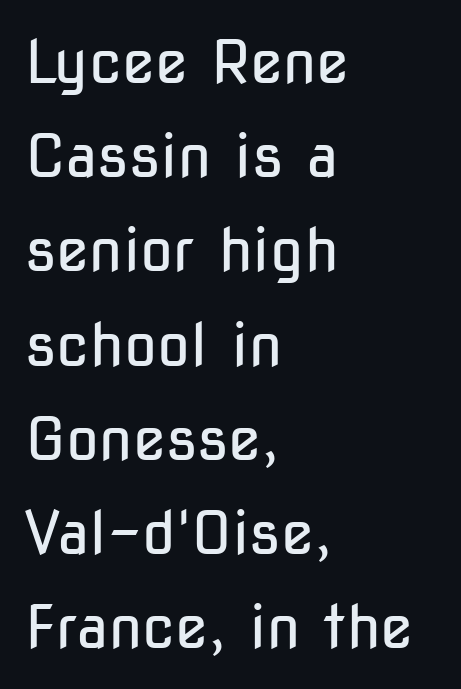
Q: Is the text bold? A: No.
Q: Is the text italic (slanted)? A: No, it is upright.
Q: Is the typeface a serif or a sans-serif typeface? A: Sans-serif.
Q: Is the text underlined? A: No.
Q: How is the paragraph aligned? A: Left-aligned.
Q: Is the spacing between letters normal or unusually wide? A: Normal.
Q: Is the spacing between lines tight, normal or loose? A: Normal.
Q: Width (condensed, normal, or wide)? A: Condensed.
Q: Stroke contrast? A: Low.
Q: x-height? A: Medium.
Q: Monospaced? A: No.
